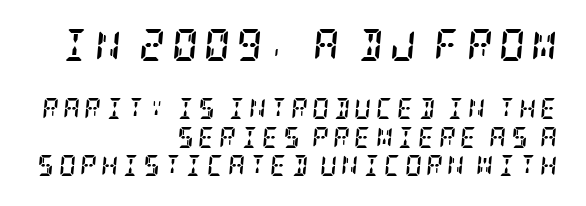
{"serif": "yes", "italic": "yes", "lean": "right", "slant_degrees": 5, "bold": "yes", "weight": "semibold", "width": "condensed", "stroke_contrast": "low", "x_height": "large", "underline": "no", "align": "right", "line_spacing": "normal", "line_spacing_ratio": 1.36, "larger_block": "first", "size_ratio": 1.52, "glyph_px": 32}
